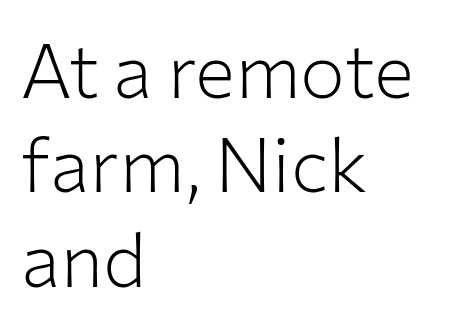
Q: Is the text bold? A: No.
Q: Is the text italic (slanted)? A: No, it is upright.
Q: Is the typeface a serif or a sans-serif typeface? A: Sans-serif.
Q: Is the text underlined? A: No.
Q: How is the paragraph aligned? A: Left-aligned.
Q: Is the spacing between letters normal or unusually wide? A: Normal.
Q: Is the spacing between lines tight, normal or loose? A: Normal.
Q: Width (condensed, normal, or wide)? A: Normal.
Q: Stroke contrast? A: Low.
Q: x-height? A: Medium.
Q: Monospaced? A: No.
